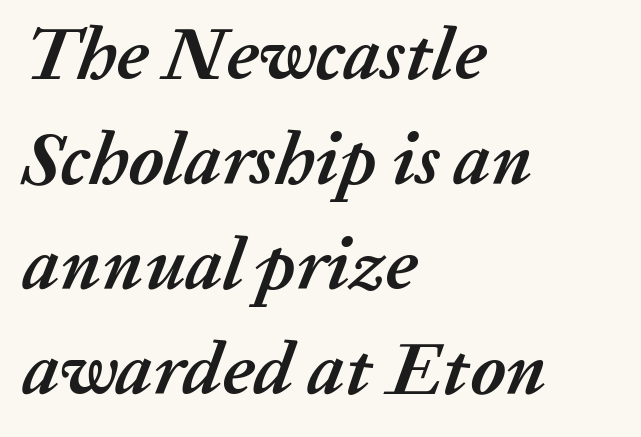
Q: Is the text bold? A: Yes.
Q: Is the text italic (slanted)? A: Yes, it leans right by about 20 degrees.
Q: Is the text underlined? A: No.
Q: How is the paragraph aligned? A: Left-aligned.
Q: Is the spacing between letters normal or unusually wide? A: Normal.
Q: Is the spacing between lines tight, normal or loose? A: Normal.
Q: Width (condensed, normal, or wide)? A: Normal.
Q: Stroke contrast? A: Medium.
Q: x-height? A: Medium.
Q: Monospaced? A: No.
